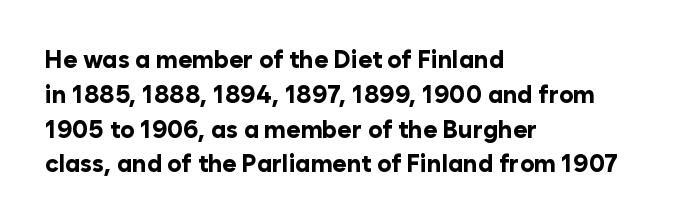
{"italic": "no", "bold": "yes", "underline": "no", "align": "left", "line_spacing": "normal", "line_spacing_ratio": 1.45, "letter_spacing": "normal", "letter_spacing_em": 0.0, "glyph_px": 24}
